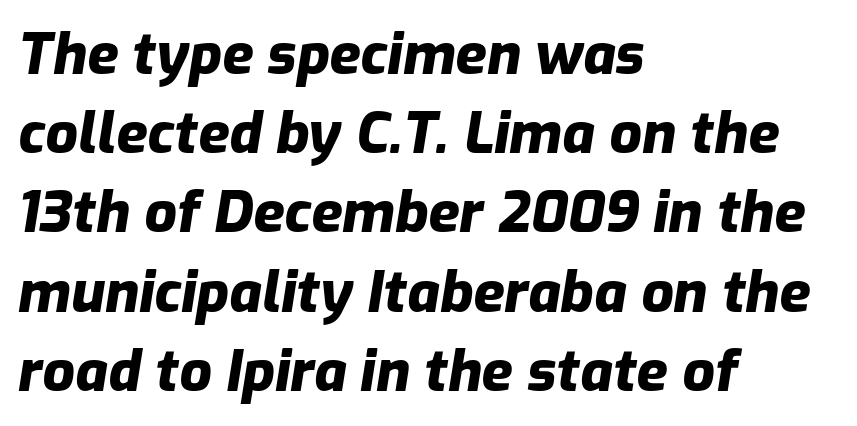
Q: Is the text bold? A: Yes.
Q: Is the text italic (slanted)? A: Yes, it leans right by about 9 degrees.
Q: Is the text underlined? A: No.
Q: How is the paragraph aligned? A: Left-aligned.
Q: Is the spacing between letters normal or unusually wide? A: Normal.
Q: Is the spacing between lines tight, normal or loose? A: Normal.
Q: Width (condensed, normal, or wide)? A: Normal.
Q: Stroke contrast? A: Low.
Q: x-height? A: Medium.
Q: Monospaced? A: No.
